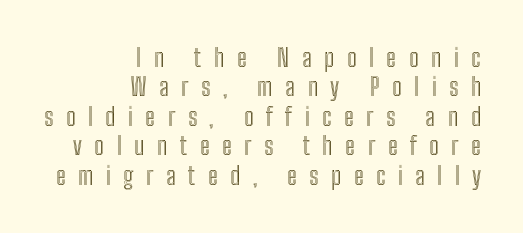
Q: Is the text italic (slanted)? A: No, it is upright.
Q: Is the text underlined? A: No.
Q: How is the paragraph aligned? A: Right-aligned.
Q: Is the spacing between letters normal or unusually wide? A: Unusually wide.
